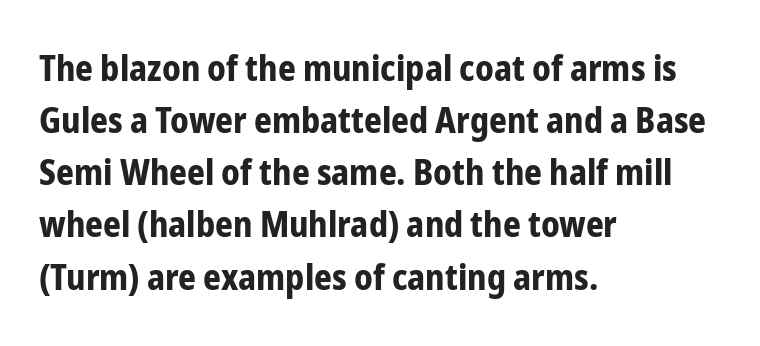
Q: Is the text bold? A: Yes.
Q: Is the text italic (slanted)? A: No, it is upright.
Q: Is the typeface a serif or a sans-serif typeface? A: Sans-serif.
Q: Is the text underlined? A: No.
Q: How is the paragraph aligned? A: Left-aligned.
Q: Is the spacing between letters normal or unusually wide? A: Normal.
Q: Is the spacing between lines tight, normal or loose? A: Normal.
Q: Width (condensed, normal, or wide)? A: Condensed.
Q: Stroke contrast? A: Low.
Q: x-height? A: Medium.
Q: Monospaced? A: No.
